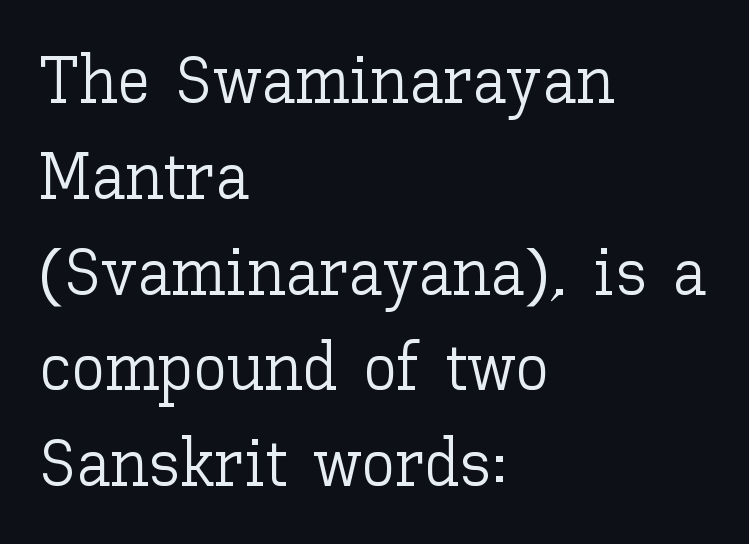
{"italic": "no", "bold": "no", "weight": "light", "width": "normal", "stroke_contrast": "low", "x_height": "medium", "monospaced": "no", "underline": "no", "align": "left", "line_spacing": "normal", "line_spacing_ratio": 1.43, "letter_spacing": "normal", "letter_spacing_em": 0.0, "glyph_px": 67}
